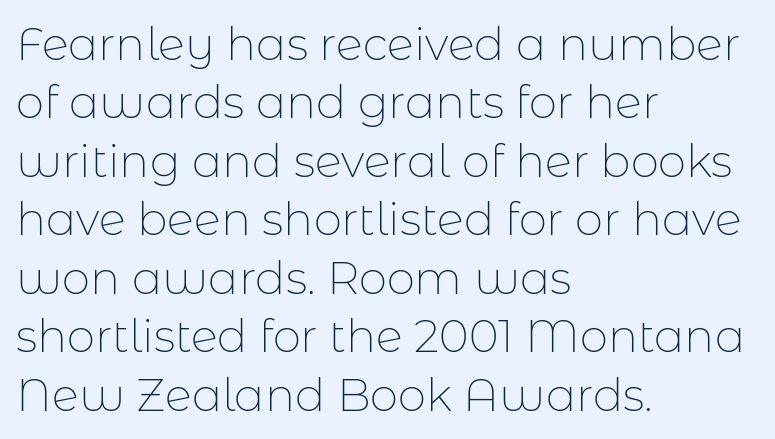
Q: Is the text bold? A: No.
Q: Is the text italic (slanted)? A: No, it is upright.
Q: Is the typeface a serif or a sans-serif typeface? A: Sans-serif.
Q: Is the text underlined? A: No.
Q: How is the paragraph aligned? A: Left-aligned.
Q: Is the spacing between letters normal or unusually wide? A: Normal.
Q: Is the spacing between lines tight, normal or loose? A: Normal.
Q: Width (condensed, normal, or wide)? A: Normal.
Q: Stroke contrast? A: Low.
Q: x-height? A: Medium.
Q: Monospaced? A: No.
